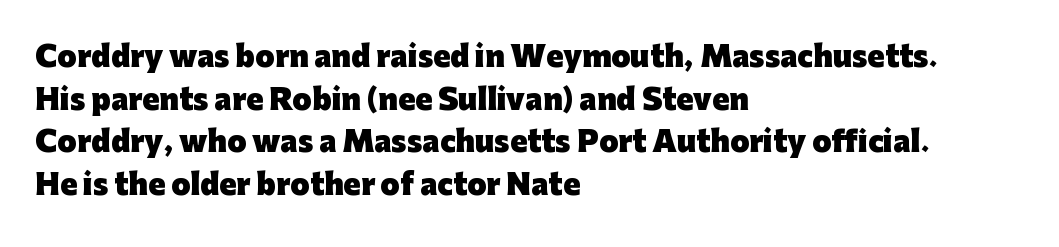
This sample uses an upright cut, with every glyph sitting square on the baseline. Typesetter's note: full bold, strokes at maximum text heaviness. The face used here is a sans, in the tradition of grotesques and geometrics. The foot of each line stays bare and open.
